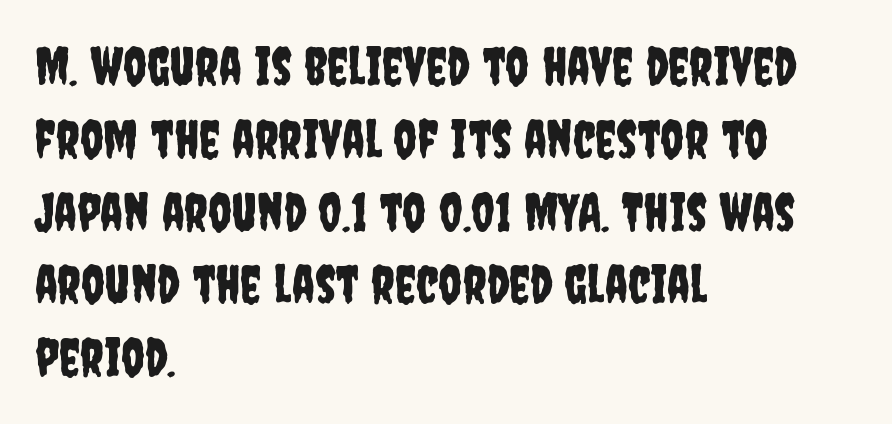
{"serif": "no", "italic": "no", "width": "condensed", "stroke_contrast": "low", "x_height": "large", "monospaced": "no", "underline": "no", "align": "left", "line_spacing": "normal", "line_spacing_ratio": 1.4, "letter_spacing": "normal", "letter_spacing_em": 0.0, "glyph_px": 52}
